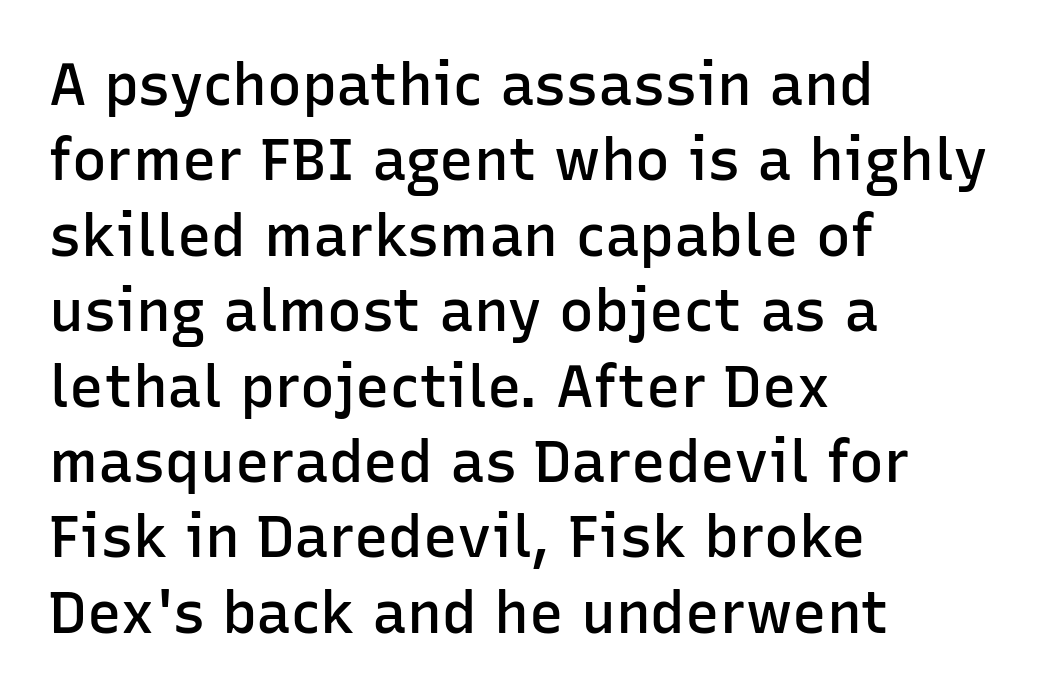
In terms of letterspacing, this is plain default setting. This sample has the flowing, uneven cadence of proportional lettering. The paragraph shown leans on its left margin. Typographic density is moderately raised because the face is semibold. Beneath every word, the page is bare. What's the leading like? Ordinary, nothing unusual.
